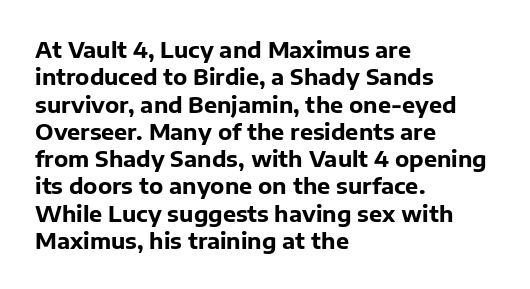
{"italic": "no", "bold": "yes", "underline": "no", "align": "left", "line_spacing_ratio": 1.24, "letter_spacing": "normal", "letter_spacing_em": 0.0, "glyph_px": 22}
